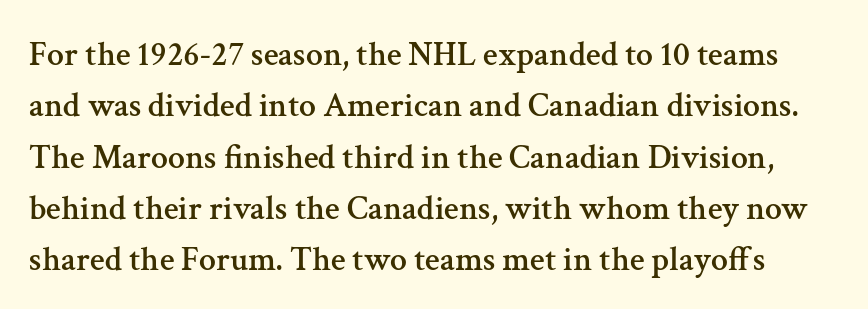
{"serif": "yes", "italic": "no", "width": "normal", "stroke_contrast": "medium", "x_height": "medium", "monospaced": "no", "underline": "no", "line_spacing": "normal", "line_spacing_ratio": 1.51, "letter_spacing": "normal", "letter_spacing_em": 0.0, "glyph_px": 34}
